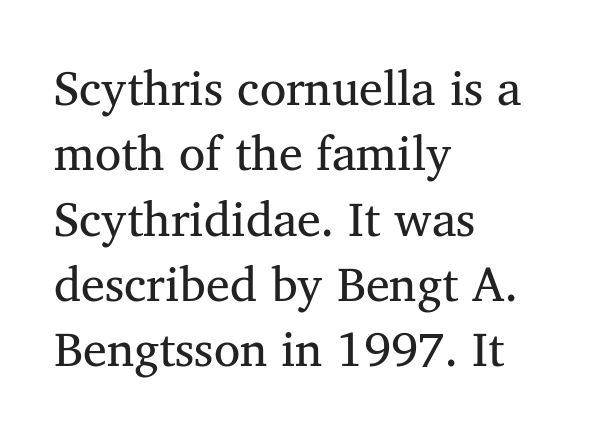
{"serif": "yes", "italic": "no", "width": "normal", "stroke_contrast": "medium", "x_height": "medium", "monospaced": "no", "underline": "no", "align": "left", "line_spacing": "normal", "line_spacing_ratio": 1.36, "letter_spacing": "normal", "letter_spacing_em": 0.0, "glyph_px": 48}
